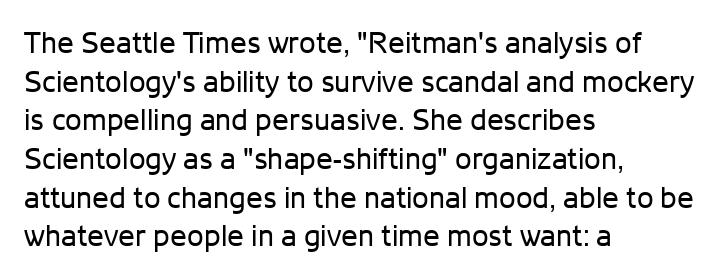
Q: Is the text bold? A: No.
Q: Is the text italic (slanted)? A: No, it is upright.
Q: Is the typeface a serif or a sans-serif typeface? A: Sans-serif.
Q: Is the text underlined? A: No.
Q: How is the paragraph aligned? A: Left-aligned.
Q: Is the spacing between letters normal or unusually wide? A: Normal.
Q: Is the spacing between lines tight, normal or loose? A: Normal.
Q: Width (condensed, normal, or wide)? A: Normal.
Q: Stroke contrast? A: Low.
Q: x-height? A: Medium.
Q: Monospaced? A: No.
